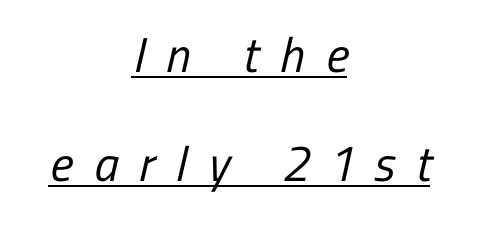
Q: Is the text bold? A: No.
Q: Is the typeface a serif or a sans-serif typeface? A: Sans-serif.
Q: Is the text underlined? A: Yes.
Q: How is the paragraph aligned? A: Centered.
Q: Is the spacing between letters normal or unusually wide? A: Unusually wide.
Q: Is the spacing between lines tight, normal or loose? A: Loose.
Q: Width (condensed, normal, or wide)? A: Condensed.
Q: Stroke contrast? A: Low.
Q: x-height? A: Medium.
Q: Monospaced? A: No.
